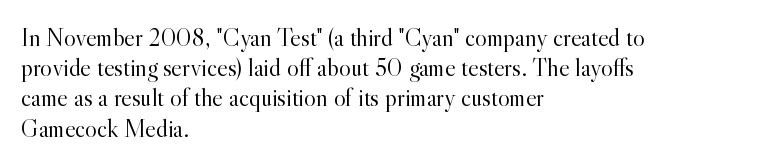
{"italic": "no", "bold": "no", "underline": "no", "align": "left", "line_spacing_ratio": 1.21, "letter_spacing": "normal", "letter_spacing_em": 0.0, "glyph_px": 25}
